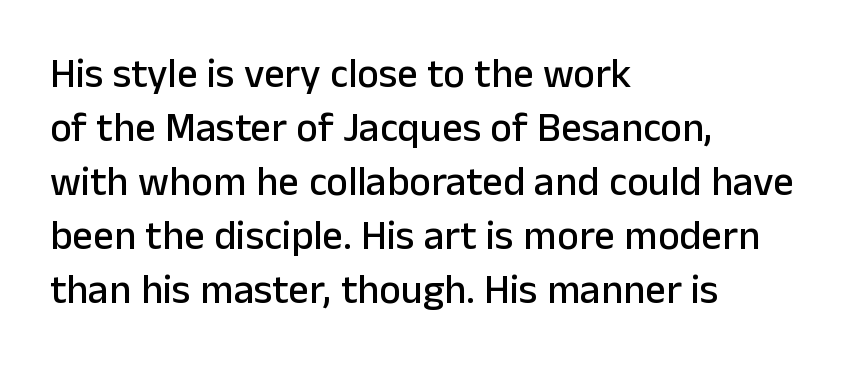
The characters display no serif detailing; their extremities are plain. These lines are rendered in a variable-pitch font. Interline gaps are of average width in this sample. Italic? Not at all — the glyphs are vertical.
